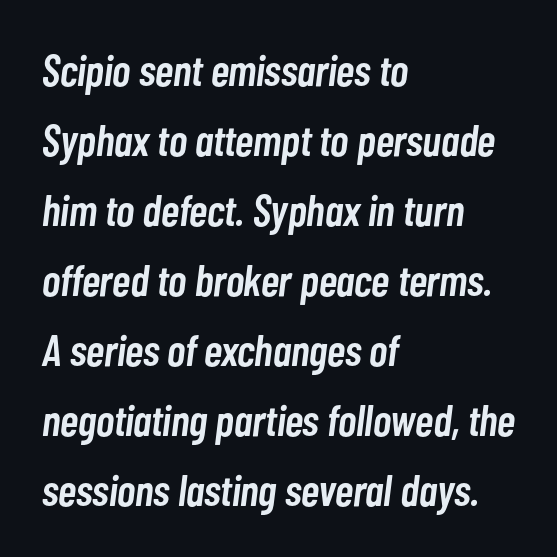
The space between consecutive lines is moderate. As a designer I'd log this as weight 600, semibold. The rendering applies a slant to the glyphs. Spacing verdict: proportional, widths tailored to each character. Does the copy run flush right? No — it runs flush left. Glance below the letters and you will spot only blank space.
